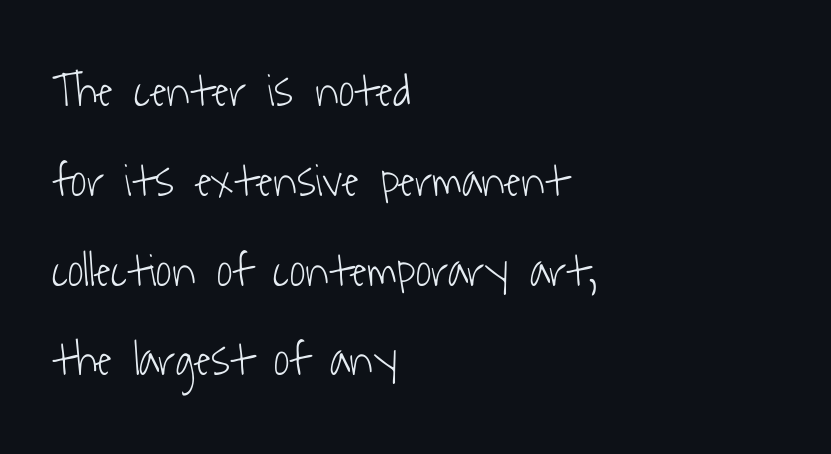
{"serif": "no", "bold": "no", "weight": "light", "width": "condensed", "stroke_contrast": "low", "x_height": "medium", "monospaced": "no", "underline": "no", "align": "left", "line_spacing_ratio": 1.87, "letter_spacing": "normal", "letter_spacing_em": 0.0, "glyph_px": 48}
